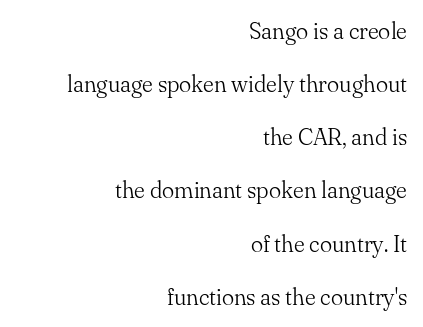
Alignment: flush right. Widely set lines give the paragraph a tall, airy silhouette. The gap between lines stays unmarked. The passage shown has conventional tracking throughout. These lines were composed using upright roman letters.
